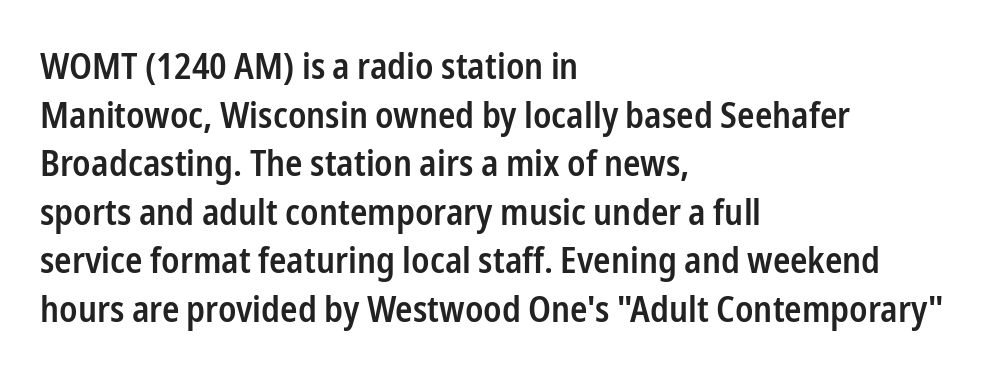
Q: Is the text bold? A: Semi-bold.
Q: Is the text italic (slanted)? A: No, it is upright.
Q: Is the typeface a serif or a sans-serif typeface? A: Sans-serif.
Q: Is the text underlined? A: No.
Q: How is the paragraph aligned? A: Left-aligned.
Q: Is the spacing between letters normal or unusually wide? A: Normal.
Q: Is the spacing between lines tight, normal or loose? A: Normal.
Q: Width (condensed, normal, or wide)? A: Condensed.
Q: Stroke contrast? A: Low.
Q: x-height? A: Medium.
Q: Monospaced? A: No.
